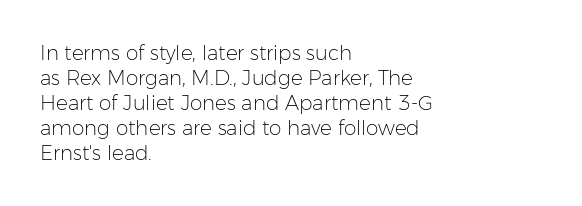
Underline: absent. These glyphs show unthickened strokes, regular width or finer. The leading is moderate, giving the passage an even texture. Upright lettering throughout.
